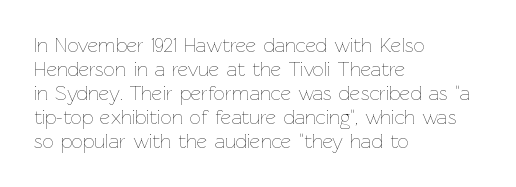
Q: Is the text bold? A: No.
Q: Is the text italic (slanted)? A: No, it is upright.
Q: Is the text underlined? A: No.
Q: How is the paragraph aligned? A: Left-aligned.
Q: Is the spacing between letters normal or unusually wide? A: Normal.
